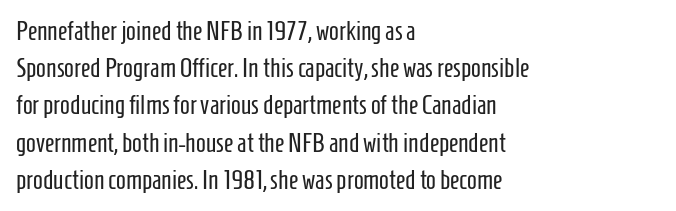
The image shows 26 px text type, upright; set left-aligned, normal line spacing (1.43x), normal letter spacing, not underlined.
